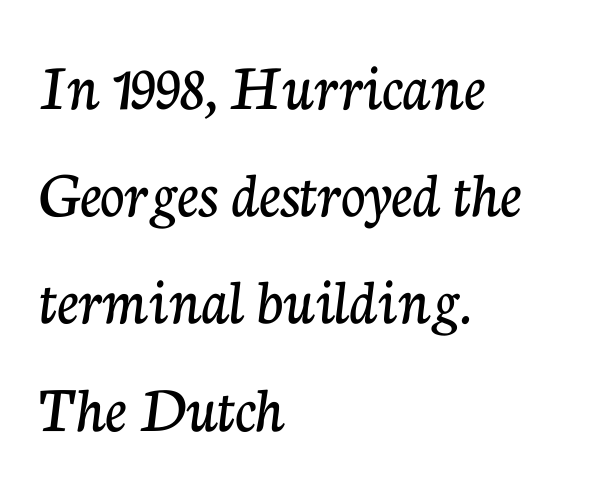
Q: Is the text italic (slanted)? A: Yes.
Q: Is the typeface a serif or a sans-serif typeface? A: Serif.
Q: Is the text underlined? A: No.
Q: How is the paragraph aligned? A: Left-aligned.
Q: Is the spacing between letters normal or unusually wide? A: Normal.
Q: Is the spacing between lines tight, normal or loose? A: Normal.
Q: Width (condensed, normal, or wide)? A: Normal.
Q: Stroke contrast? A: Low.
Q: x-height? A: Medium.
Q: Monospaced? A: No.
